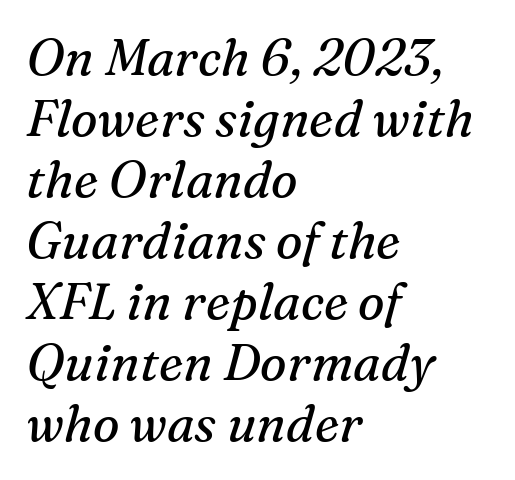
{"serif": "yes", "italic": "yes", "lean": "right", "slant_degrees": 16, "bold": "no", "weight": "regular", "width": "normal", "stroke_contrast": "medium", "x_height": "medium", "monospaced": "no", "underline": "no", "align": "left", "line_spacing_ratio": 1.22, "letter_spacing": "normal", "letter_spacing_em": 0.0, "glyph_px": 50}
